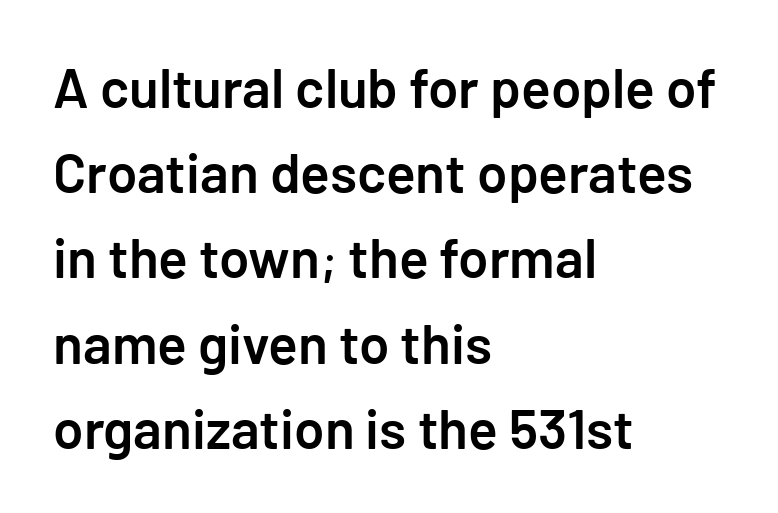
These lines are composed in type without serifs. A roman cut, with each character standing at attention. Left-aligned paragraph, ragged on the right. A typesetter would call this zero additional tracking. Does the leading feel generous? No, just average.
